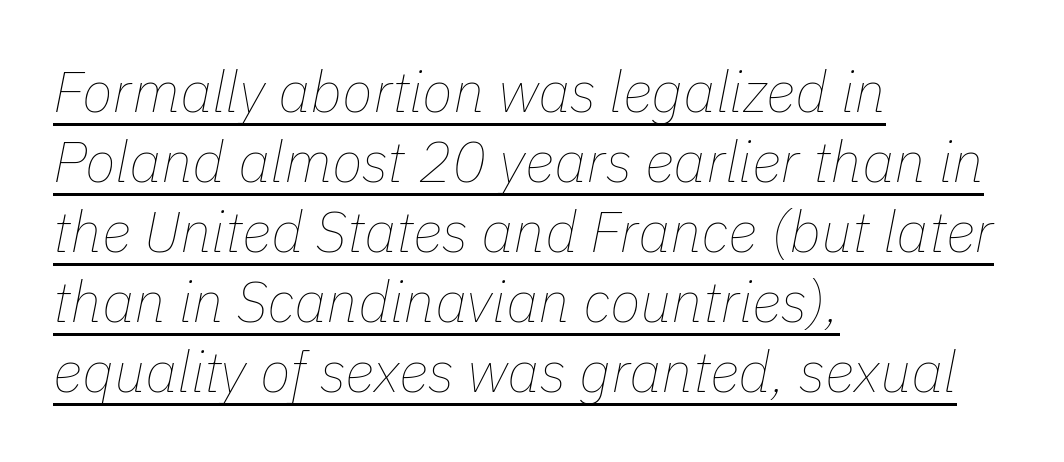
Q: Is the text bold? A: No.
Q: Is the text italic (slanted)? A: Yes, it leans right by about 11 degrees.
Q: Is the text underlined? A: Yes.
Q: How is the paragraph aligned? A: Left-aligned.
Q: Is the spacing between letters normal or unusually wide? A: Normal.
Q: Width (condensed, normal, or wide)? A: Normal.
Q: Stroke contrast? A: Low.
Q: x-height? A: Medium.
Q: Monospaced? A: No.
